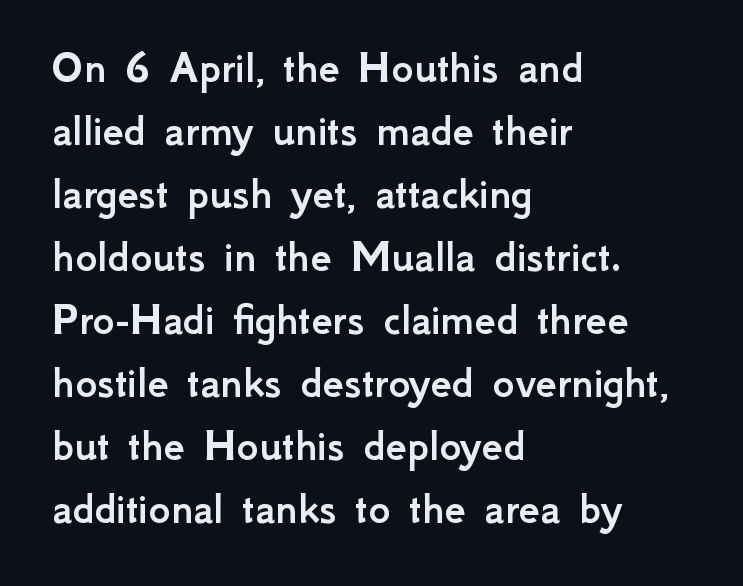
Q: Is the text italic (slanted)? A: No, it is upright.
Q: Is the typeface a serif or a sans-serif typeface? A: Sans-serif.
Q: Is the text underlined? A: No.
Q: How is the paragraph aligned? A: Left-aligned.
Q: Is the spacing between letters normal or unusually wide? A: Normal.
Q: Is the spacing between lines tight, normal or loose? A: Normal.
Q: Width (condensed, normal, or wide)? A: Normal.
Q: Stroke contrast? A: Low.
Q: x-height? A: Small.
Q: Monospaced? A: No.
